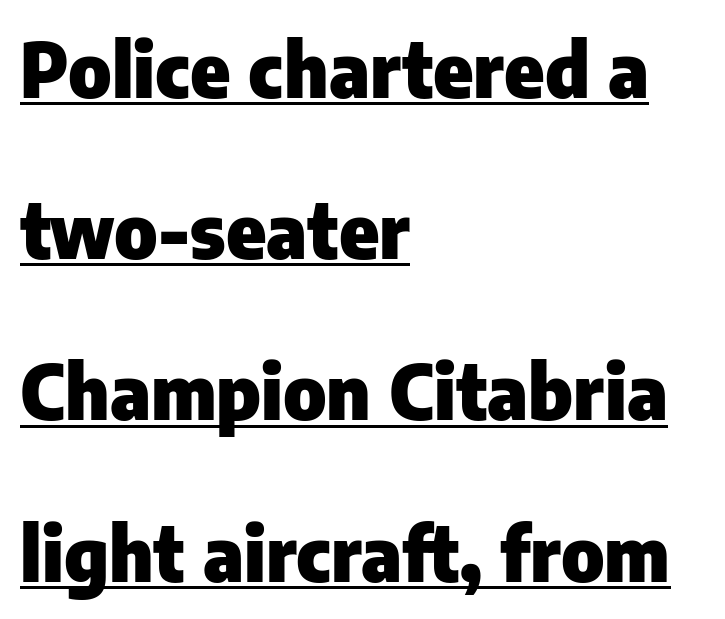
Q: Is the text bold? A: Yes.
Q: Is the text italic (slanted)? A: No, it is upright.
Q: Is the typeface a serif or a sans-serif typeface? A: Sans-serif.
Q: Is the text underlined? A: Yes.
Q: How is the paragraph aligned? A: Left-aligned.
Q: Is the spacing between letters normal or unusually wide? A: Normal.
Q: Is the spacing between lines tight, normal or loose? A: Loose.
Q: Width (condensed, normal, or wide)? A: Normal.
Q: Stroke contrast? A: Low.
Q: x-height? A: Medium.
Q: Monospaced? A: No.
